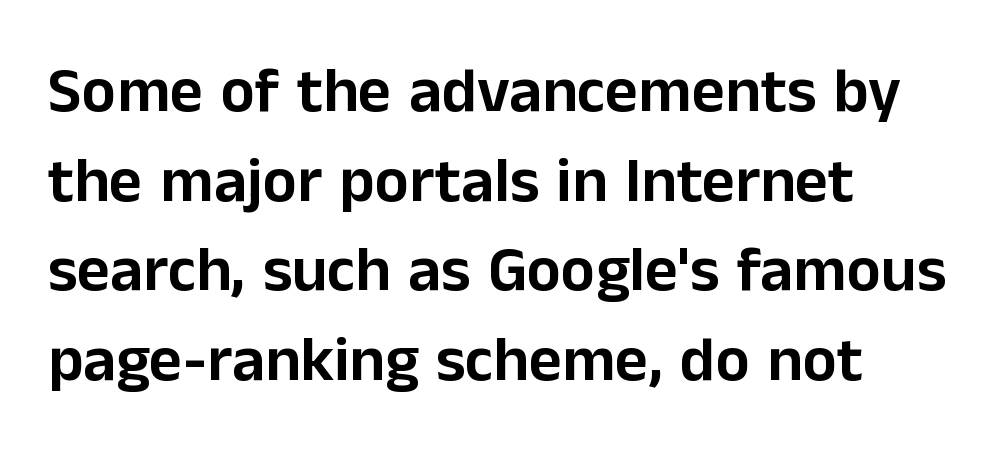
Q: Is the text italic (slanted)? A: No, it is upright.
Q: Is the typeface a serif or a sans-serif typeface? A: Sans-serif.
Q: Is the text underlined? A: No.
Q: How is the paragraph aligned? A: Left-aligned.
Q: Is the spacing between letters normal or unusually wide? A: Normal.
Q: Is the spacing between lines tight, normal or loose? A: Normal.
Q: Width (condensed, normal, or wide)? A: Normal.
Q: Stroke contrast? A: Low.
Q: x-height? A: Medium.
Q: Monospaced? A: No.
